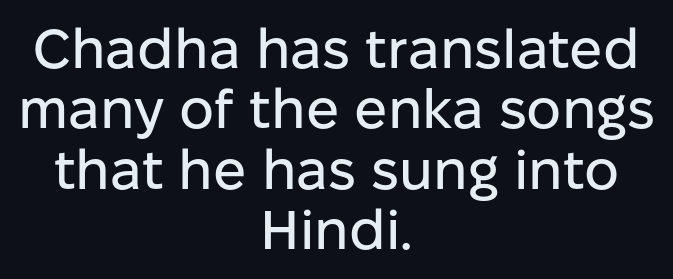
Q: Is the text italic (slanted)? A: No, it is upright.
Q: Is the typeface a serif or a sans-serif typeface? A: Sans-serif.
Q: Is the text underlined? A: No.
Q: How is the paragraph aligned? A: Centered.
Q: Is the spacing between letters normal or unusually wide? A: Normal.
Q: Is the spacing between lines tight, normal or loose? A: Tight.
Q: Width (condensed, normal, or wide)? A: Normal.
Q: Stroke contrast? A: Low.
Q: x-height? A: Medium.
Q: Monospaced? A: No.
